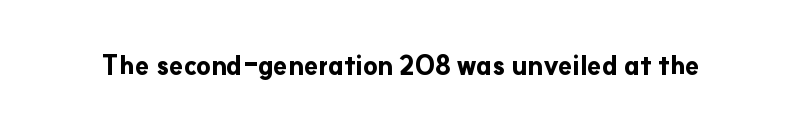
The image shows 26 px bold type, upright; set normal letter spacing, not underlined.
